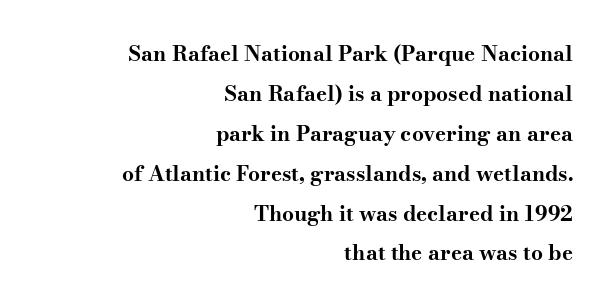
The image shows 21 px bold type, upright; set right-aligned, loose line spacing (1.9x), normal letter spacing, not underlined.
